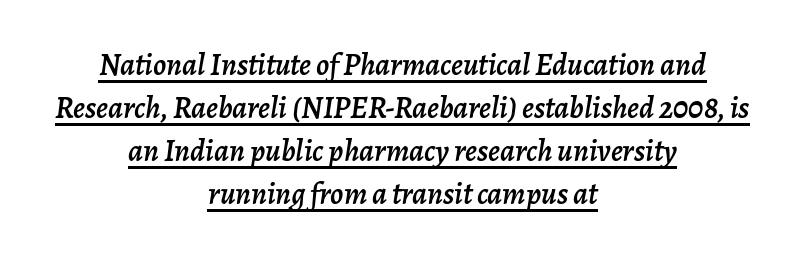
The image shows 31 px text type, italic (leaning right); set centered, normal line spacing (1.39x), normal letter spacing, underlined; low stroke contrast and a medium x-height.
